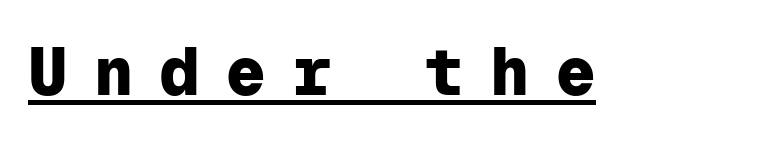
{"serif": "no", "italic": "no", "bold": "yes", "weight": "heavy", "width": "normal", "stroke_contrast": "low", "x_height": "medium", "monospaced": "yes", "underline": "yes", "letter_spacing": "wide", "letter_spacing_em": 0.4, "glyph_px": 66}
